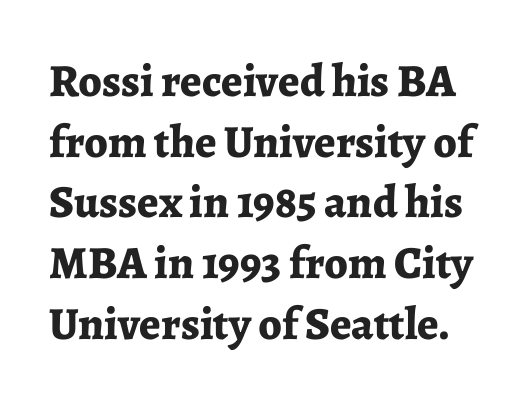
{"serif": "yes", "italic": "no", "bold": "yes", "weight": "bold", "width": "normal", "stroke_contrast": "low", "x_height": "medium", "monospaced": "no", "underline": "no", "line_spacing": "normal", "line_spacing_ratio": 1.32, "letter_spacing": "normal", "letter_spacing_em": 0.0, "glyph_px": 46}
